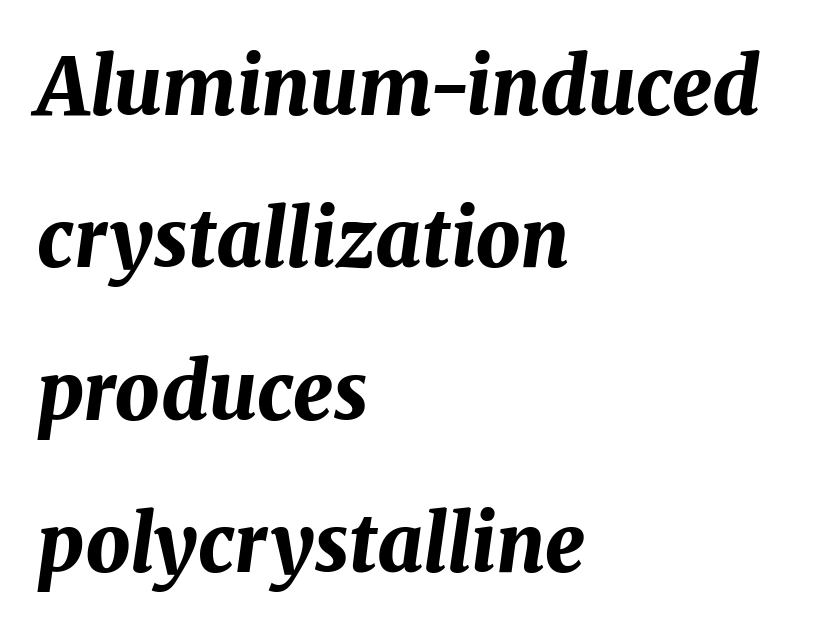
Q: Is the text bold? A: Yes.
Q: Is the text italic (slanted)? A: Yes, it leans right by about 8 degrees.
Q: Is the text underlined? A: No.
Q: How is the paragraph aligned? A: Left-aligned.
Q: Is the spacing between letters normal or unusually wide? A: Normal.
Q: Is the spacing between lines tight, normal or loose? A: Loose.
Q: Width (condensed, normal, or wide)? A: Normal.
Q: Stroke contrast? A: Medium.
Q: x-height? A: Medium.
Q: Monospaced? A: No.
